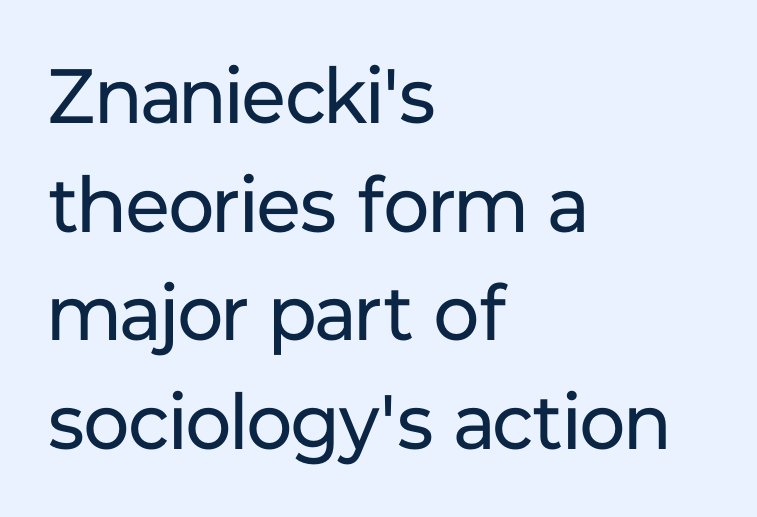
Q: Is the text bold? A: No.
Q: Is the text italic (slanted)? A: No, it is upright.
Q: Is the typeface a serif or a sans-serif typeface? A: Sans-serif.
Q: Is the text underlined? A: No.
Q: How is the paragraph aligned? A: Left-aligned.
Q: Is the spacing between letters normal or unusually wide? A: Normal.
Q: Is the spacing between lines tight, normal or loose? A: Normal.
Q: Width (condensed, normal, or wide)? A: Normal.
Q: Stroke contrast? A: Low.
Q: x-height? A: Medium.
Q: Monospaced? A: No.
